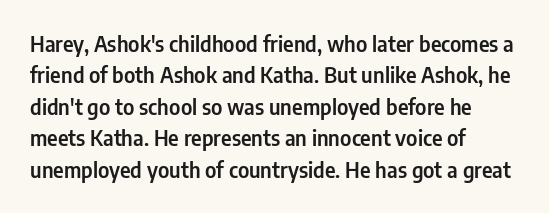
{"italic": "no", "underline": "no", "align": "left", "line_spacing": "normal", "line_spacing_ratio": 1.5, "letter_spacing": "normal", "letter_spacing_em": 0.0, "glyph_px": 21}
